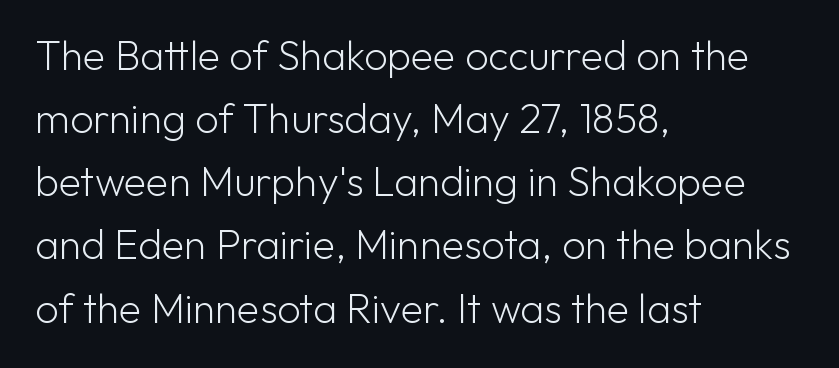
The image shows 41 px light sans-serif type, upright; set left-aligned, normal line spacing (1.54x), normal letter spacing, not underlined; low stroke contrast and a medium x-height.
